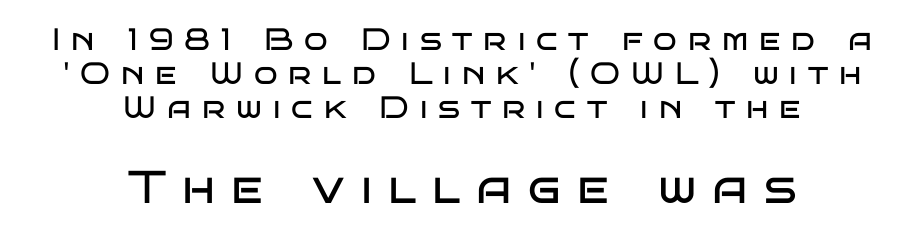
The image shows 46 px regular-weight, wide sans-serif type, upright; set centered, tight line spacing (1.1x), unusually wide letter spacing (+0.35 em), not underlined; the second (bottom) block is 1.48x larger; low stroke contrast and a large x-height.
